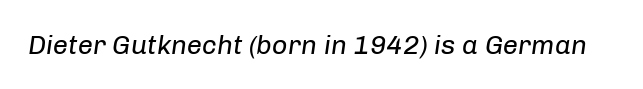
The image shows 27 px text type, italic (leaning right); set normal letter spacing, not underlined.
